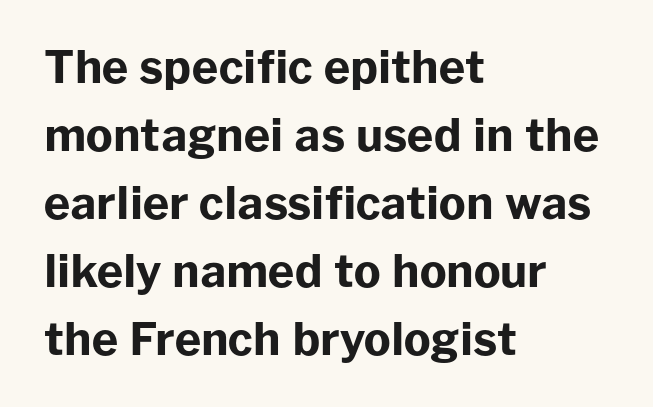
The letters are bold, with thick, heavy strokes. The glyphs are unaccompanied by any horizontal stroke below them. Character widths vary here, with narrow letters taking less room than wide ones. Every stem runs plumb, perpendicular to the baseline.
